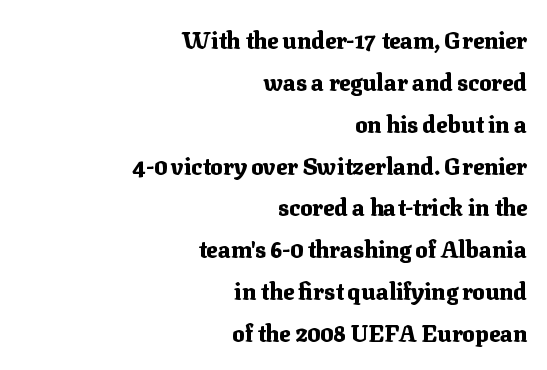
{"italic": "no", "bold": "yes", "underline": "no", "align": "right", "line_spacing_ratio": 1.82, "letter_spacing": "normal", "letter_spacing_em": 0.0, "glyph_px": 23}
